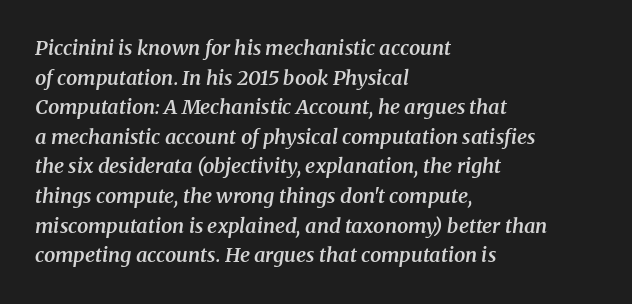
{"italic": "yes", "lean": "right", "slant_degrees": 8, "bold": "semi", "underline": "no", "align": "left", "line_spacing": "normal", "line_spacing_ratio": 1.48, "letter_spacing": "normal", "letter_spacing_em": 0.0, "glyph_px": 20}
